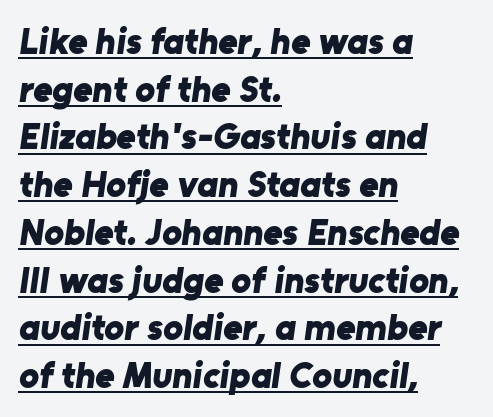
{"serif": "no", "bold": "yes", "weight": "bold", "width": "normal", "stroke_contrast": "low", "x_height": "medium", "monospaced": "no", "underline": "yes", "align": "left", "line_spacing": "normal", "line_spacing_ratio": 1.29, "letter_spacing": "normal", "letter_spacing_em": 0.0, "glyph_px": 37}
